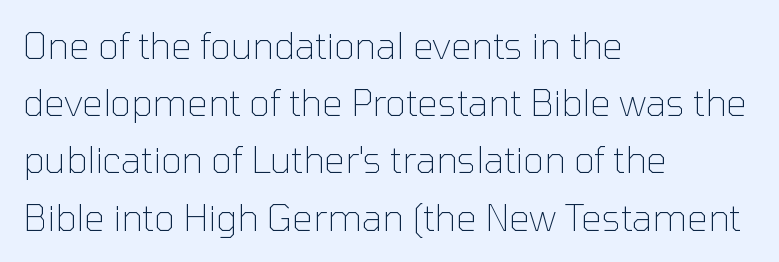
The image shows 36 px thin sans-serif type, upright; set left-aligned, normal line spacing (1.59x), normal letter spacing, not underlined; low stroke contrast and a medium x-height.
